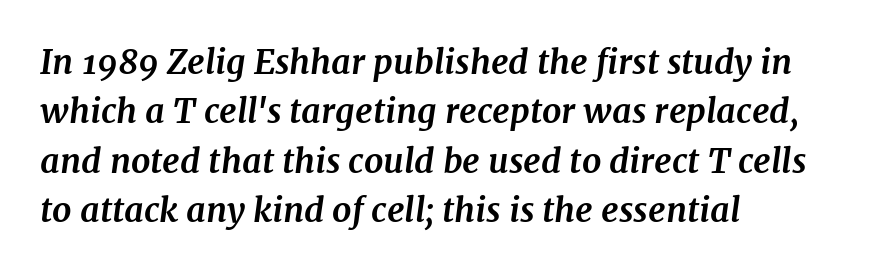
{"serif": "yes", "italic": "yes", "lean": "right", "slant_degrees": 7, "bold": "yes", "weight": "bold", "width": "normal", "stroke_contrast": "medium", "x_height": "medium", "monospaced": "no", "underline": "no", "align": "left", "line_spacing": "normal", "line_spacing_ratio": 1.45, "letter_spacing": "normal", "letter_spacing_em": 0.0, "glyph_px": 34}
